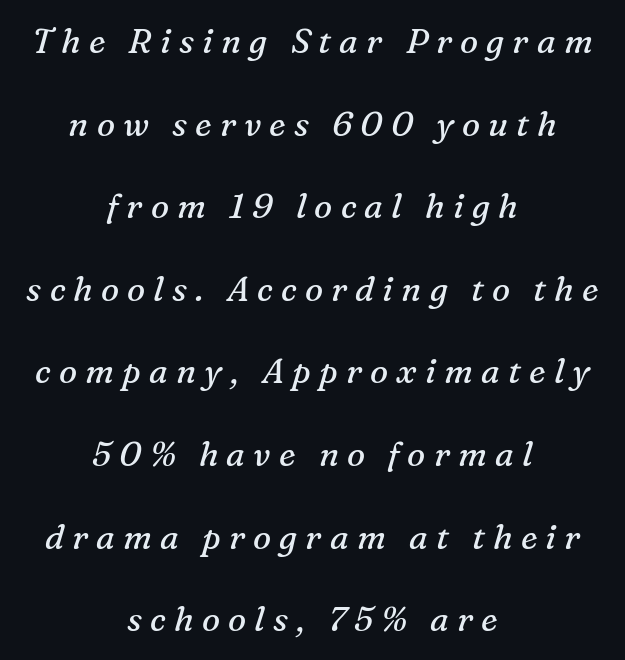
This sample uses expanded letter spacing, leaving extra air between glyphs. Rows of type keep a wide berth in the vertical direction. A student would call this center alignment; a typographer would say set centered. Little horizontal feet cap the strokes, marking this as serif type. Is this a fixed-width face? No — the glyphs have proportional, varying widths.
